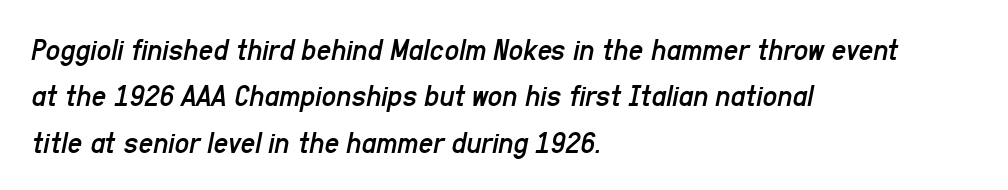
The rows are spaced the way most documents space them. No letter is thick-stroked: the sample isn't bold. Underlining? Definitely not there. Horizontal alignment here is leftward, the default for most running prose. Looks like regular typesetting: each glyph gets only the width it needs.
